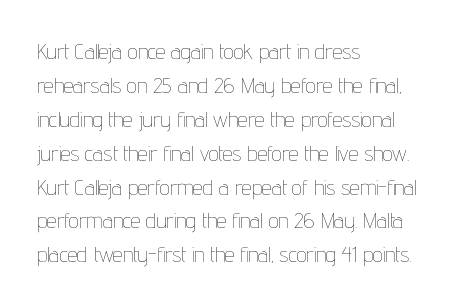
These lines stack with their left ends in a neat column. Any mark beneath the type? The region is blank. Short note: letters normally spaced. The type sits square on the baseline with zero lean.
